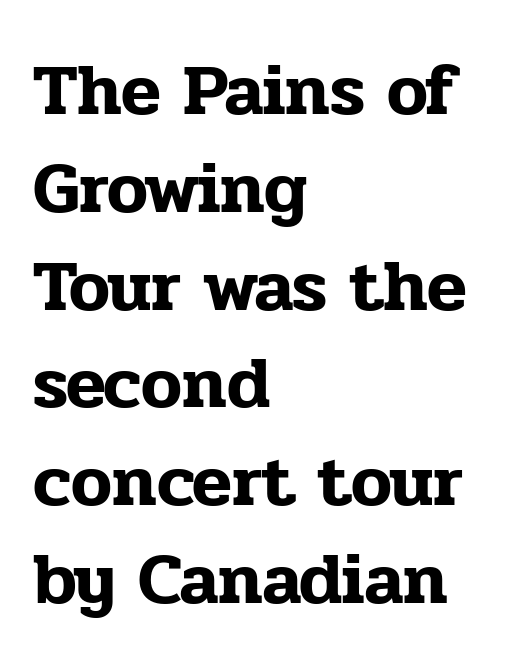
Q: Is the text italic (slanted)? A: No, it is upright.
Q: Is the typeface a serif or a sans-serif typeface? A: Serif.
Q: Is the text underlined? A: No.
Q: How is the paragraph aligned? A: Left-aligned.
Q: Is the spacing between letters normal or unusually wide? A: Normal.
Q: Is the spacing between lines tight, normal or loose? A: Normal.
Q: Width (condensed, normal, or wide)? A: Normal.
Q: Stroke contrast? A: Low.
Q: x-height? A: Medium.
Q: Monospaced? A: No.
